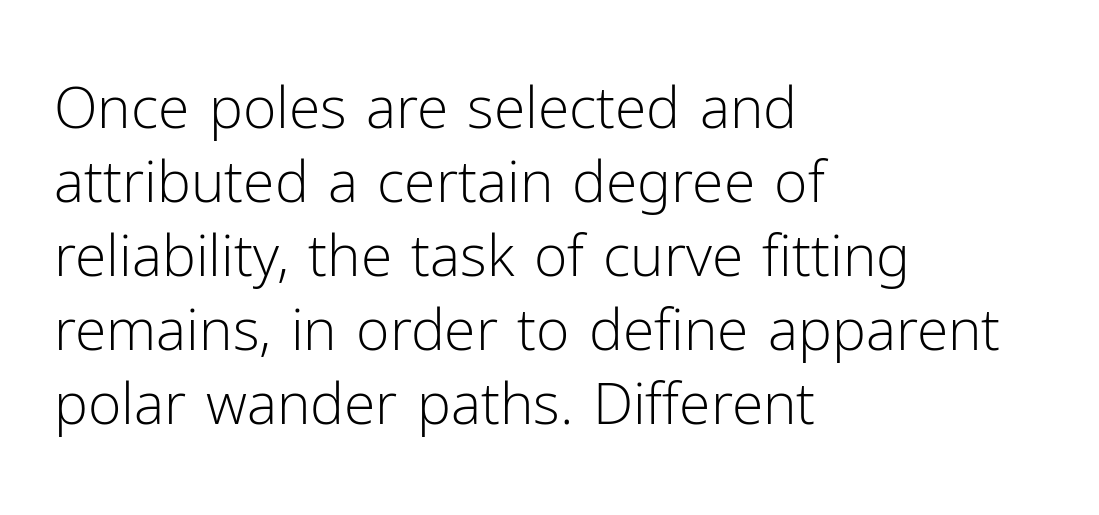
The image shows 57 px light sans-serif type, upright; set left-aligned, normal line spacing (1.3x), normal letter spacing, not underlined; low stroke contrast and a medium x-height.
